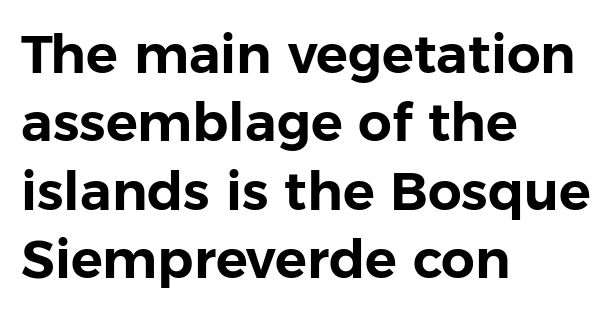
Q: Is the text italic (slanted)? A: No, it is upright.
Q: Is the typeface a serif or a sans-serif typeface? A: Sans-serif.
Q: Is the text underlined? A: No.
Q: How is the paragraph aligned? A: Left-aligned.
Q: Is the spacing between letters normal or unusually wide? A: Normal.
Q: Is the spacing between lines tight, normal or loose? A: Normal.
Q: Width (condensed, normal, or wide)? A: Normal.
Q: Stroke contrast? A: Low.
Q: x-height? A: Medium.
Q: Monospaced? A: No.
